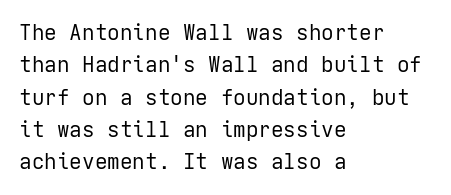
Q: Is the text bold? A: No.
Q: Is the text italic (slanted)? A: No, it is upright.
Q: Is the text underlined? A: No.
Q: How is the paragraph aligned? A: Left-aligned.
Q: Is the spacing between letters normal or unusually wide? A: Normal.
Q: Is the spacing between lines tight, normal or loose? A: Normal.
